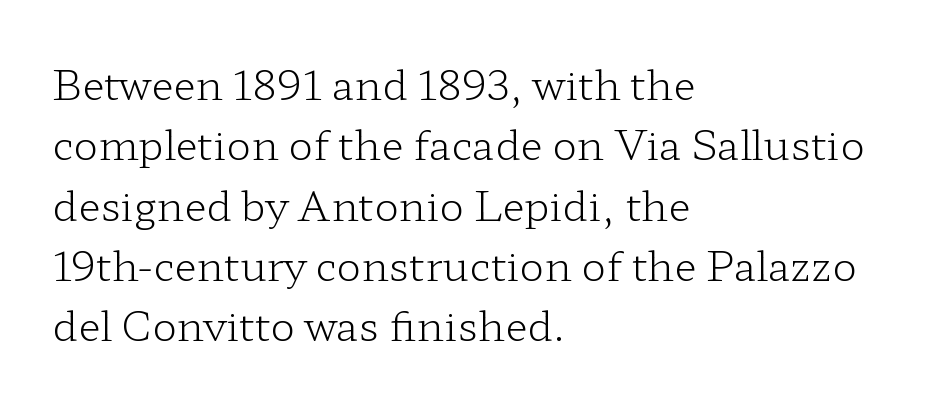
The passage shown is typed in a proportional face where columns would drift. Is the type heavy? It reads as light-to-regular instead. The space beneath each line is pristine and unruled. If you drew a ruler down the left edge, every line would touch it.
